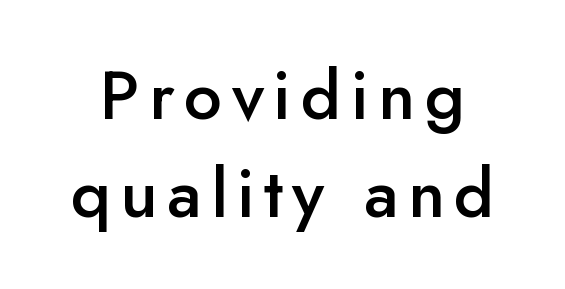
Regarding serifs, this sample does without them. Reading down the column, the eye jumps a familiar distance to each next line. Do the letters lean? They stand straight. Nobody drew a line under any word here. Each letter keeps its own natural width here, so spacing adapts to shape. The passage shown is semibold, sitting just below true bold.
